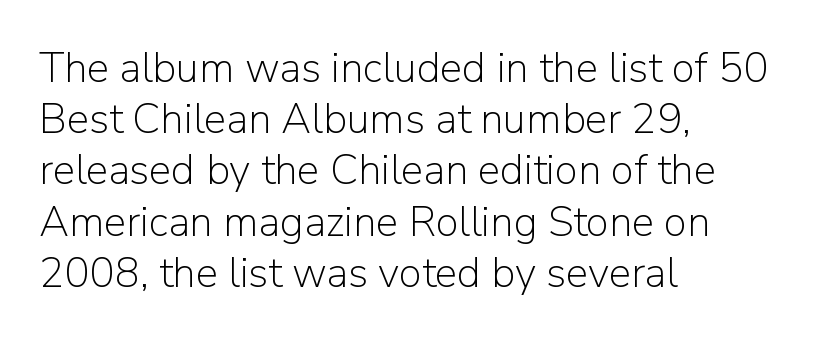
Q: Is the text bold? A: No.
Q: Is the text italic (slanted)? A: No, it is upright.
Q: Is the typeface a serif or a sans-serif typeface? A: Sans-serif.
Q: Is the text underlined? A: No.
Q: How is the paragraph aligned? A: Left-aligned.
Q: Is the spacing between letters normal or unusually wide? A: Normal.
Q: Width (condensed, normal, or wide)? A: Normal.
Q: Stroke contrast? A: Low.
Q: x-height? A: Medium.
Q: Monospaced? A: No.
